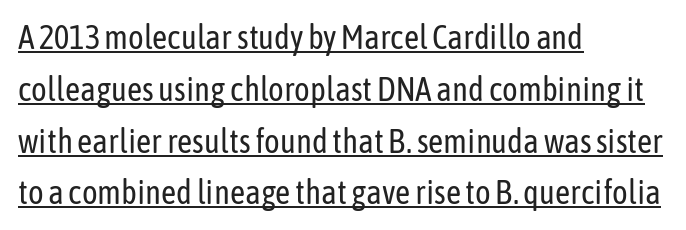
Leading matches the norm, producing a regular column. You could not count columns in this text — the font is proportionally spaced. Stems and bowls with no extra thickness — not bold. The letters sit at their default tracking, neither squeezed nor spread. Each line of the rendering has a horizontal stroke beneath the glyphs. Which margin do the lines hug? The left one — the right edge is uneven.
